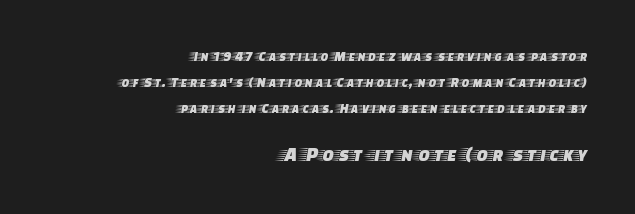
Decoration check: the copy has no underline. Typesetter's note — lower block bumped up in size, upper block left smaller. Short and long lines alike share a common ending point at right. Compared with typical body copy, the letter spacing here is the same.
